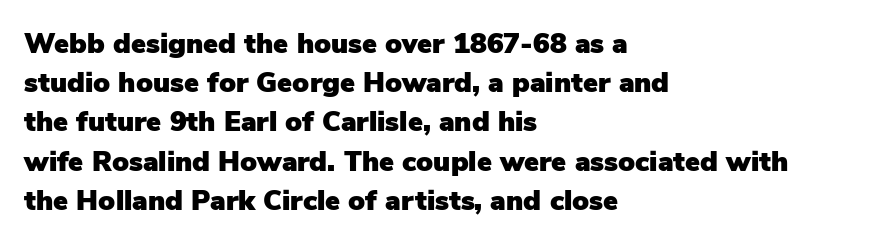
This block has exactly the height ordinary leading produces. Horizontally, the lines are justified to the leading edge only. Each letter keeps its own natural width here, so spacing adapts to shape. Observe the ordinary spacing: letters are neighbours, not strangers. Font category for this specimen: sans-serif.
